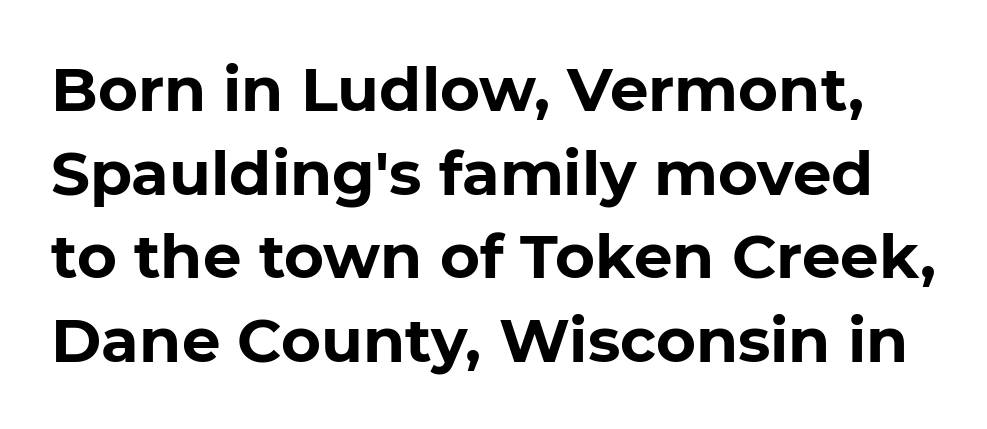
Q: Is the text bold? A: Yes.
Q: Is the typeface a serif or a sans-serif typeface? A: Sans-serif.
Q: Is the text underlined? A: No.
Q: Is the spacing between letters normal or unusually wide? A: Normal.
Q: Is the spacing between lines tight, normal or loose? A: Normal.
Q: Width (condensed, normal, or wide)? A: Normal.
Q: Stroke contrast? A: Low.
Q: x-height? A: Medium.
Q: Monospaced? A: No.
